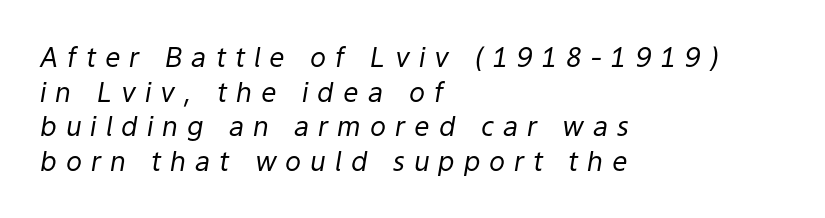
Normally led — the rows are evenly, conventionally spaced. Ink coverage per letter is moderate at most. Italic: yes, the glyphs are oblique. Tracking here is generous; glyphs stand well apart from one another.
